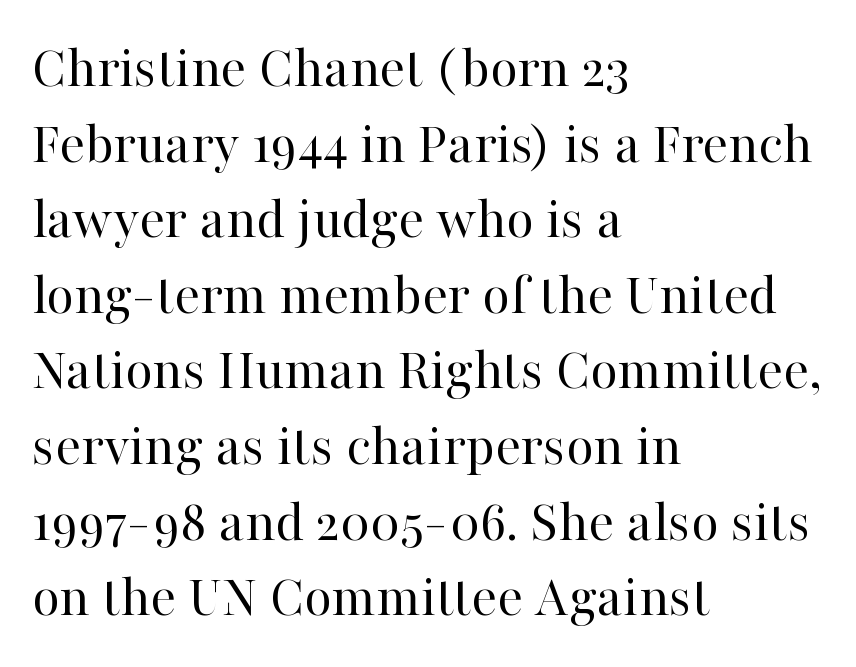
{"serif": "yes", "italic": "no", "bold": "no", "weight": "regular", "width": "normal", "stroke_contrast": "high", "x_height": "medium", "monospaced": "no", "underline": "no", "align": "left", "line_spacing": "normal", "line_spacing_ratio": 1.26, "letter_spacing": "normal", "letter_spacing_em": 0.0, "glyph_px": 60}
